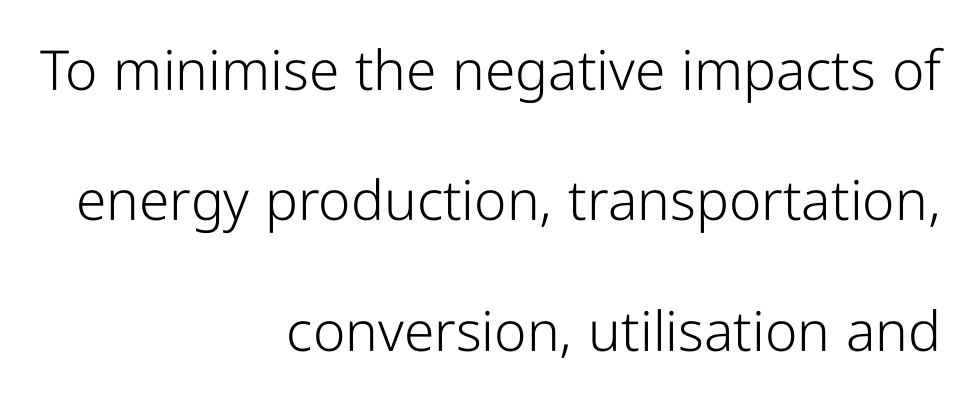
The image shows 55 px light, condensed sans-serif type, upright; set right-aligned, loose line spacing (2.37x), normal letter spacing, not underlined; low stroke contrast and a medium x-height.
